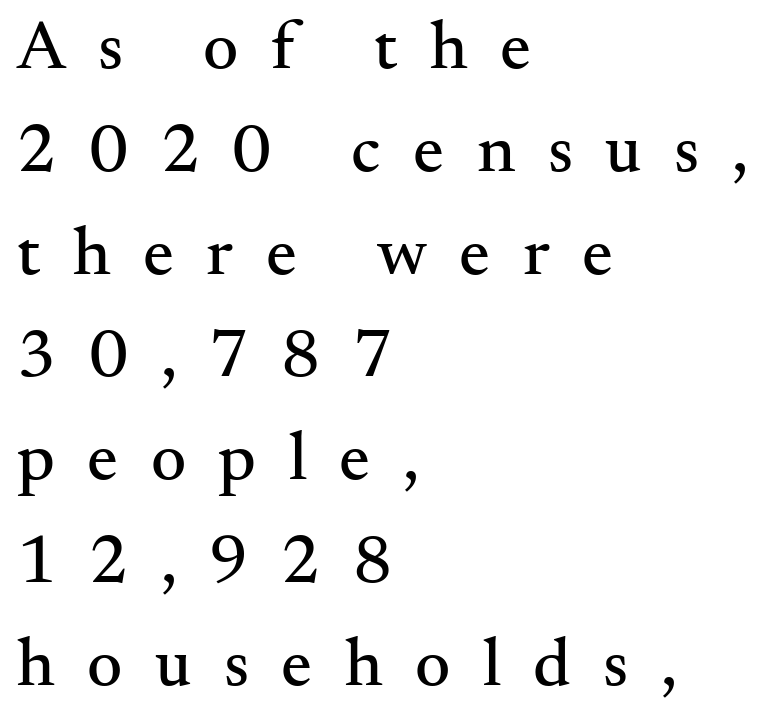
{"serif": "yes", "italic": "no", "width": "normal", "stroke_contrast": "medium", "x_height": "small", "monospaced": "no", "underline": "no", "align": "left", "line_spacing": "normal", "line_spacing_ratio": 1.49, "letter_spacing": "wide", "letter_spacing_em": 0.47, "glyph_px": 69}
